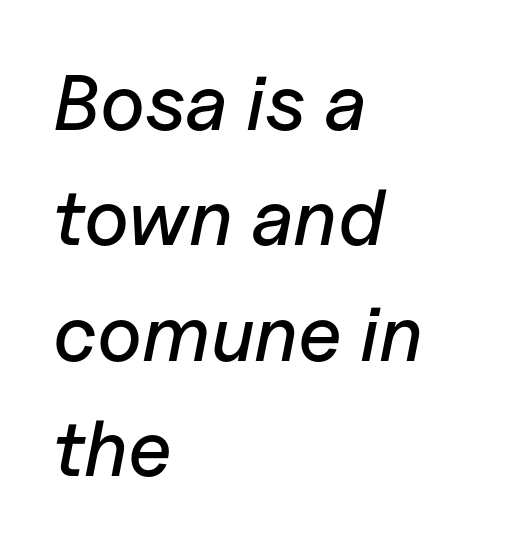
How would I describe the line gaps? Plain and ordinary. The passage shown is typed in a proportional face where columns would drift. Tracking value appears to be zero — textbook default spacing. No word sits above an underline. The lettering tilts uniformly, giving the passage an italic look.
